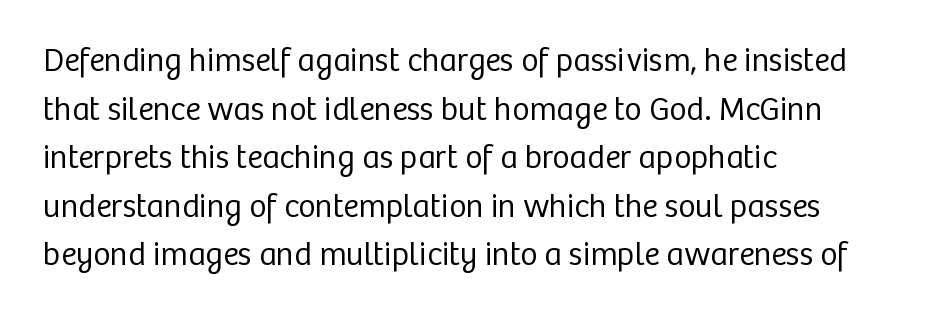
The image shows 33 px regular-weight sans-serif type, upright; set left-aligned, normal line spacing (1.47x), normal letter spacing, not underlined; low stroke contrast and a medium x-height.
